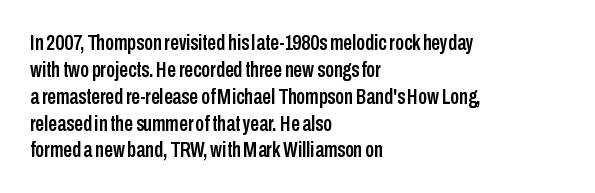
{"italic": "no", "underline": "no", "align": "left", "line_spacing_ratio": 1.22, "letter_spacing": "normal", "letter_spacing_em": 0.0, "glyph_px": 22}
